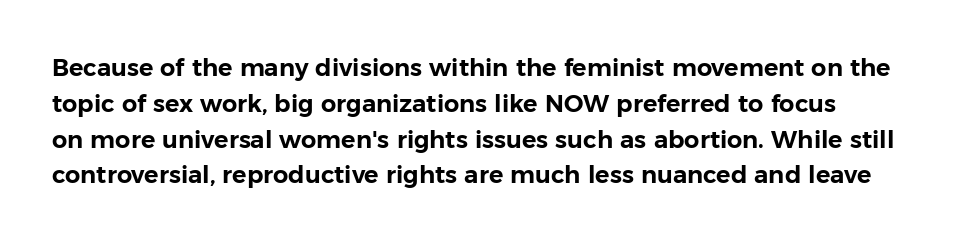
Summary of vertical rhythm: regular, with standard interline spacing. Is the block centered? No — it sits flush against the left margin. Nobody drew a line under any word here. Unlike italic type, these characters show no tilt at all.
